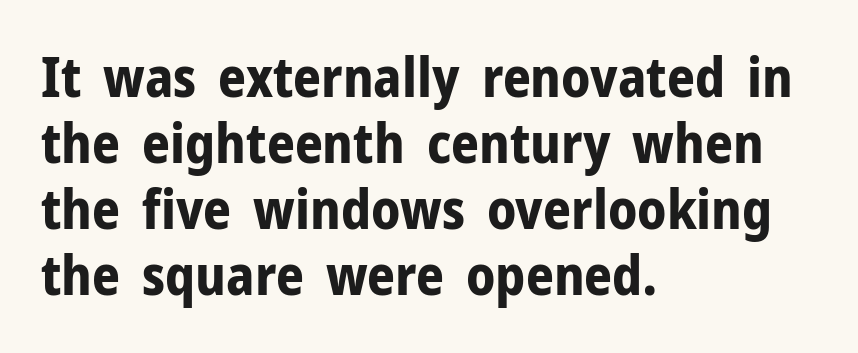
Q: Is the text bold? A: Yes.
Q: Is the text italic (slanted)? A: No, it is upright.
Q: Is the typeface a serif or a sans-serif typeface? A: Sans-serif.
Q: Is the text underlined? A: No.
Q: How is the paragraph aligned? A: Left-aligned.
Q: Is the spacing between letters normal or unusually wide? A: Normal.
Q: Width (condensed, normal, or wide)? A: Normal.
Q: Stroke contrast? A: Low.
Q: x-height? A: Medium.
Q: Monospaced? A: No.
